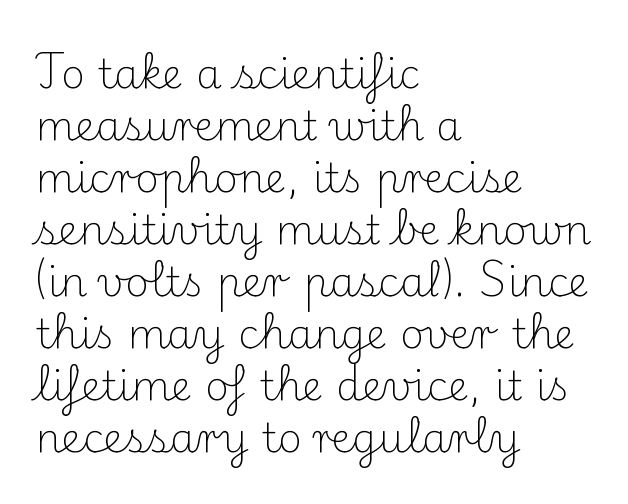
The letterforms sit shoulder to shoulder at normal distance. This is not heavy type; no bold has been used. Horizontally, the lines are justified to the leading edge only. Quick note: interline space is typical.
